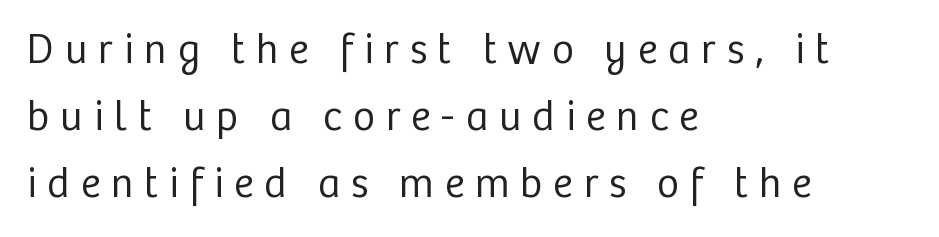
{"serif": "no", "italic": "no", "bold": "no", "weight": "regular", "width": "normal", "stroke_contrast": "low", "x_height": "medium", "monospaced": "no", "underline": "no", "align": "left", "line_spacing": "normal", "line_spacing_ratio": 1.6, "letter_spacing": "wide", "letter_spacing_em": 0.26, "glyph_px": 42}
